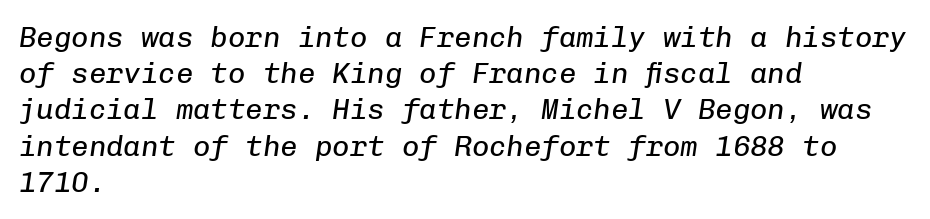
A typesetter would call this monospace, since all characters share one set width. The passage shown is not bold in any degree. Yep, that's italic — everything's leaning. Students, note that the glyphs here touch the page at normal intervals. Line starts are locked; line ends wander.
